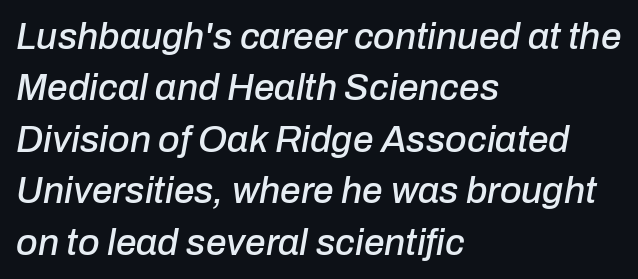
{"italic": "yes", "lean": "right", "slant_degrees": 10, "width": "normal", "stroke_contrast": "low", "x_height": "medium", "monospaced": "no", "underline": "no", "align": "left", "line_spacing": "normal", "line_spacing_ratio": 1.39, "letter_spacing": "normal", "letter_spacing_em": 0.0, "glyph_px": 37}
